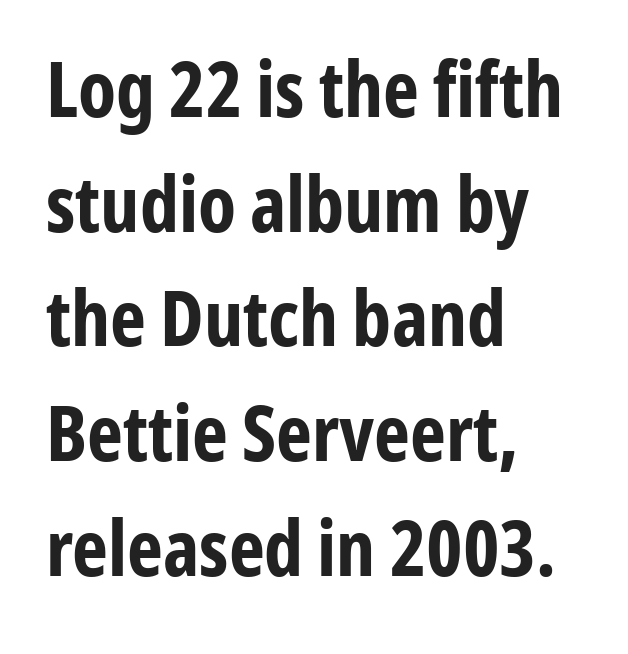
The image shows 77 px bold, condensed sans-serif type, upright; set left-aligned, normal line spacing (1.49x), normal letter spacing, not underlined; low stroke contrast and a medium x-height.
